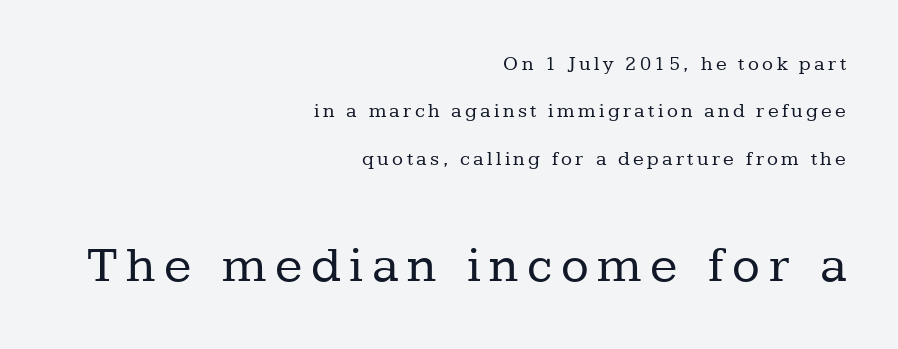
Italic? Not at all — the glyphs are vertical. The letters in the lower block stand taller than those in the block above. A great deal of white space separates one row of letters from the next. Each letter keeps its own natural width here, so spacing adapts to shape.
